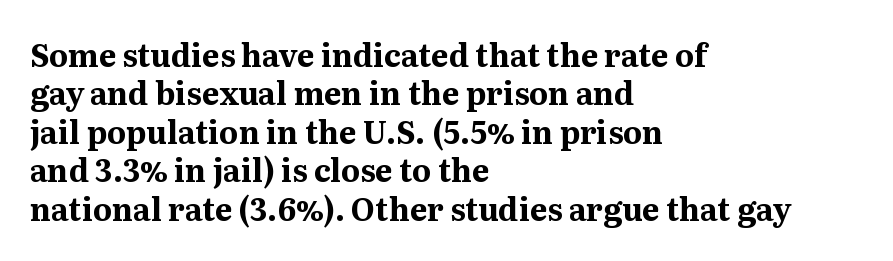
The image shows 31 px bold serif type, upright; set left-aligned, line spacing 1.24x, normal letter spacing, not underlined; medium stroke contrast and a medium x-height.
